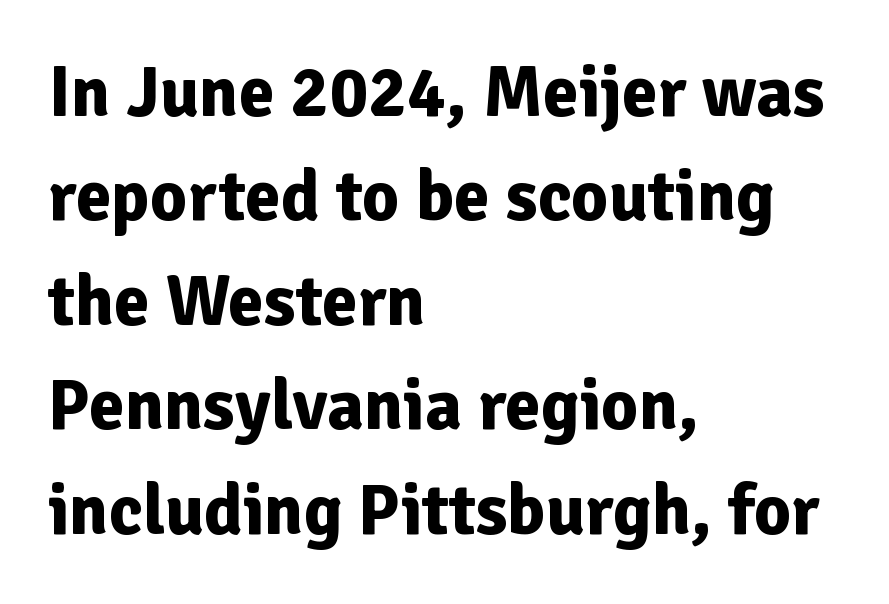
The image shows 72 px bold sans-serif type, upright; set left-aligned, normal line spacing (1.45x), normal letter spacing, not underlined; low stroke contrast and a medium x-height.
